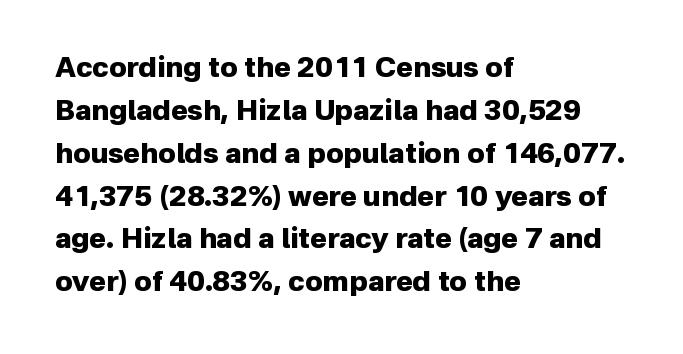
The image shows 28 px heavy sans-serif type, upright; set left-aligned, normal line spacing (1.53x), normal letter spacing, not underlined; low stroke contrast and a medium x-height.
